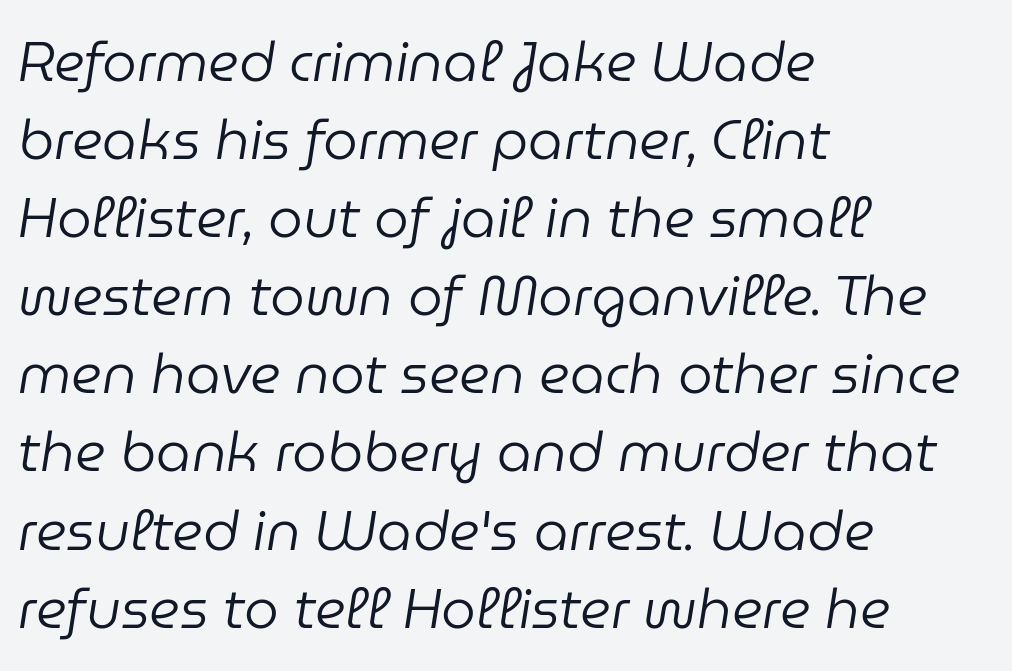
How are the letters spaced? Ordinarily, with no added tracking. Horizontal bands of white between lines are of average thickness. These lines are set flush left with a ragged right edge. Any mark beneath the type? The region is blank. Italic: yes, the glyphs are oblique.
